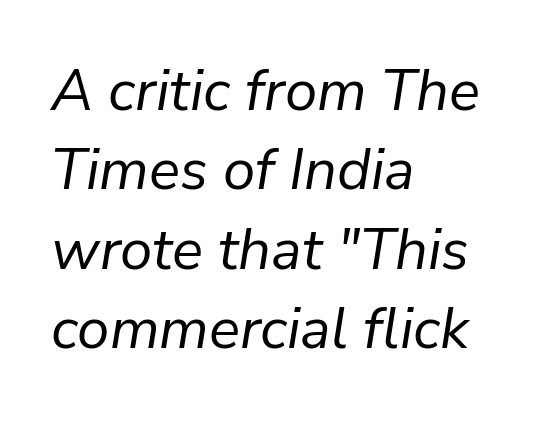
{"italic": "yes", "lean": "right", "slant_degrees": 9, "bold": "no", "weight": "regular", "width": "normal", "stroke_contrast": "low", "x_height": "medium", "monospaced": "no", "underline": "no", "align": "left", "line_spacing": "normal", "line_spacing_ratio": 1.37, "letter_spacing": "normal", "letter_spacing_em": 0.0, "glyph_px": 58}
